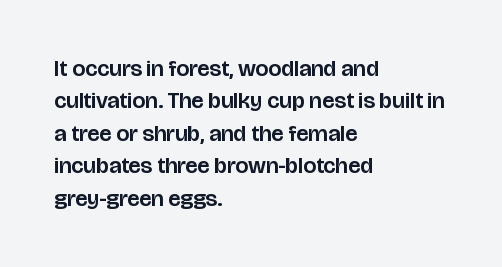
Q: Is the text italic (slanted)? A: No, it is upright.
Q: Is the text underlined? A: No.
Q: How is the paragraph aligned? A: Left-aligned.
Q: Is the spacing between letters normal or unusually wide? A: Normal.
Q: Is the spacing between lines tight, normal or loose? A: Normal.
